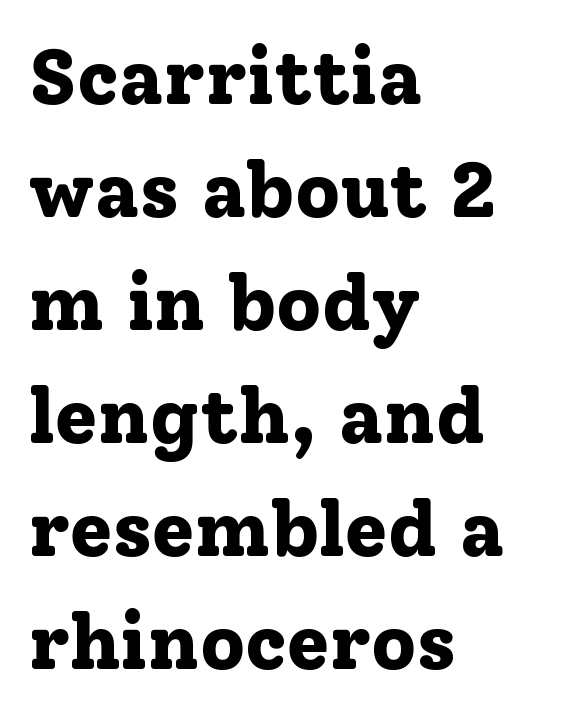
Q: Is the text bold? A: Yes.
Q: Is the text italic (slanted)? A: No, it is upright.
Q: Is the typeface a serif or a sans-serif typeface? A: Serif.
Q: Is the text underlined? A: No.
Q: How is the paragraph aligned? A: Left-aligned.
Q: Is the spacing between letters normal or unusually wide? A: Normal.
Q: Is the spacing between lines tight, normal or loose? A: Normal.
Q: Width (condensed, normal, or wide)? A: Normal.
Q: Stroke contrast? A: Low.
Q: x-height? A: Medium.
Q: Monospaced? A: No.
